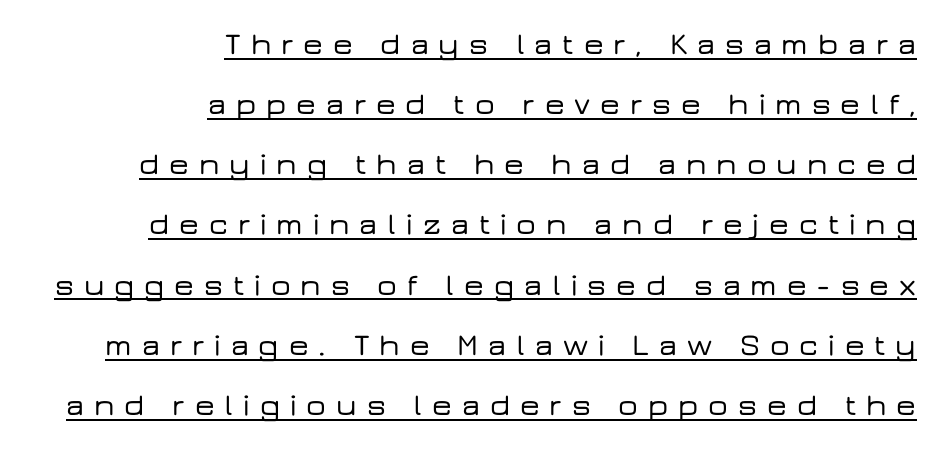
{"serif": "no", "italic": "no", "width": "wide", "stroke_contrast": "low", "x_height": "medium", "monospaced": "no", "underline": "yes", "align": "right", "line_spacing": "loose", "line_spacing_ratio": 1.94, "letter_spacing": "wide", "letter_spacing_em": 0.32, "glyph_px": 31}
